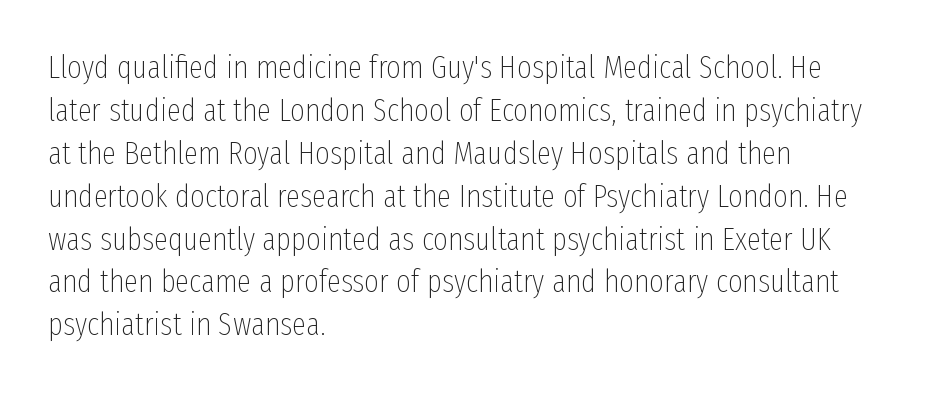
Vertical stems look standard width or narrower in stroke. Nope, not italic — everything's standing straight. This sample uses a sans-serif face. The rendering keeps characters at their native spacing. Layout note: lines flush left.
